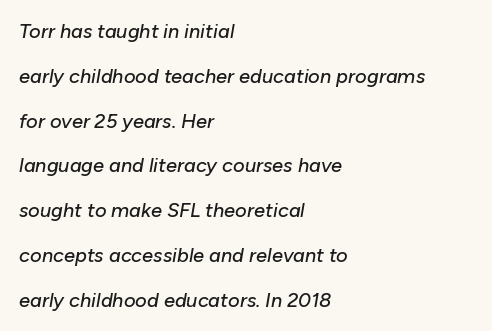
The face used here has a pronounced slope to its letters. This sample is left-justified, so line endings fall wherever the words run out. Is the letter spacing exaggerated? No — it looks like the ordinary default. Leading is clearly above the norm, producing a sparse column. The words here are not underlined.
